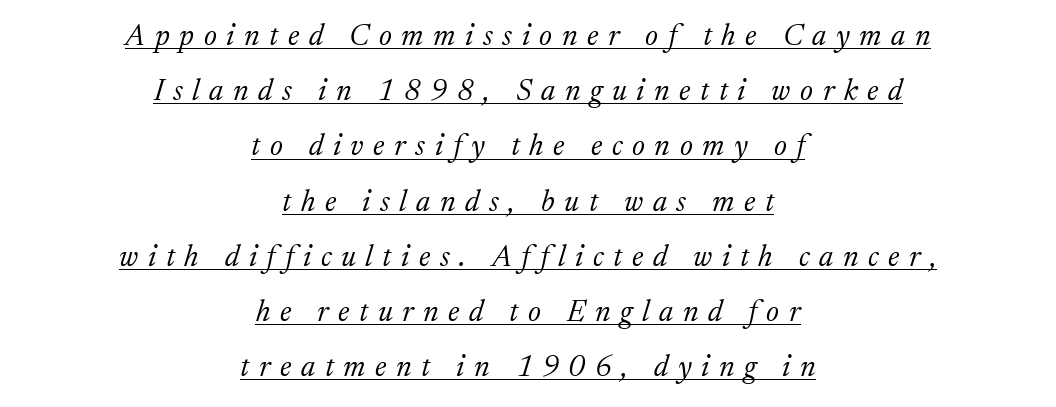
{"serif": "yes", "italic": "yes", "lean": "right", "slant_degrees": 17, "bold": "no", "weight": "light", "width": "normal", "stroke_contrast": "medium", "x_height": "medium", "monospaced": "no", "underline": "yes", "align": "center", "line_spacing_ratio": 1.84, "letter_spacing": "wide", "letter_spacing_em": 0.32, "glyph_px": 30}
